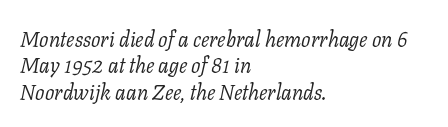
Q: Is the text bold? A: No.
Q: Is the text italic (slanted)? A: Yes, it leans right by about 11 degrees.
Q: Is the text underlined? A: No.
Q: How is the paragraph aligned? A: Left-aligned.
Q: Is the spacing between letters normal or unusually wide? A: Normal.
Q: Is the spacing between lines tight, normal or loose? A: Normal.
